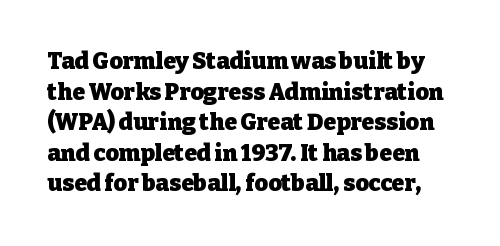
The image shows 23 px bold type, upright; set normal line spacing (1.33x), normal letter spacing, not underlined.
